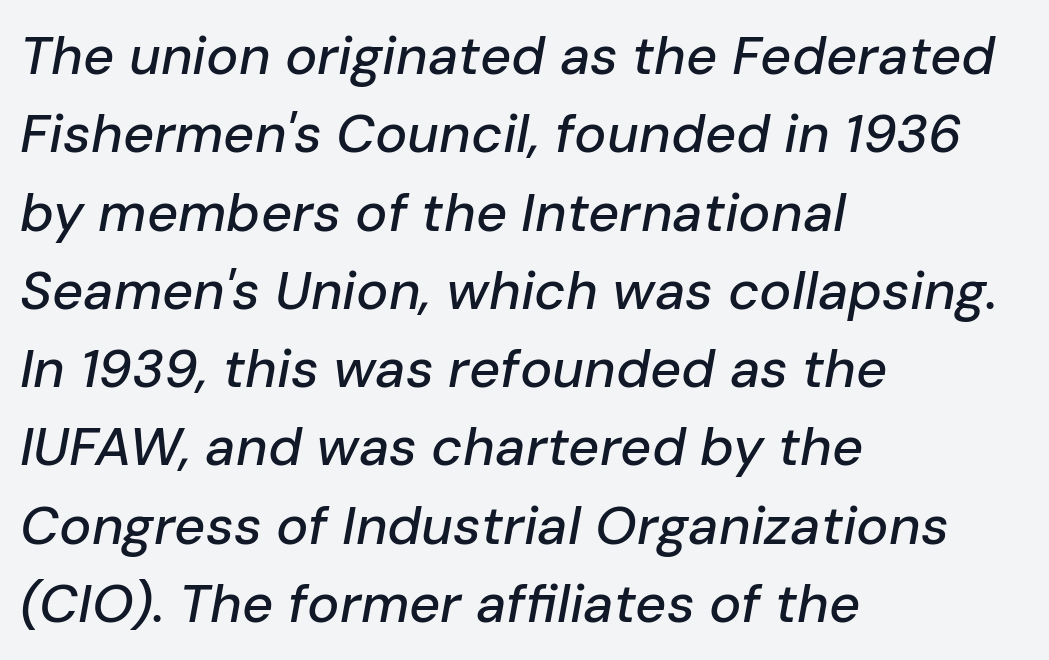
In CSS terms this would be text-align: left. The designer left line spacing at the default. The whole block is typeset with a tilt. Do the characters align in a grid? No, the font is proportional.
